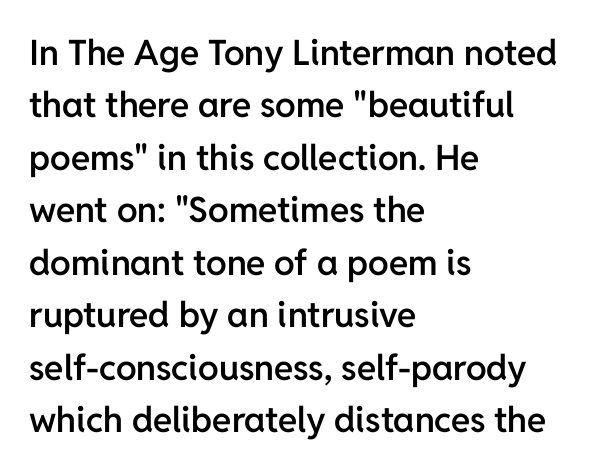
Q: Is the text bold? A: Semi-bold.
Q: Is the text italic (slanted)? A: No, it is upright.
Q: Is the typeface a serif or a sans-serif typeface? A: Sans-serif.
Q: Is the text underlined? A: No.
Q: How is the paragraph aligned? A: Left-aligned.
Q: Is the spacing between letters normal or unusually wide? A: Normal.
Q: Is the spacing between lines tight, normal or loose? A: Normal.
Q: Width (condensed, normal, or wide)? A: Normal.
Q: Stroke contrast? A: Low.
Q: x-height? A: Medium.
Q: Monospaced? A: No.
